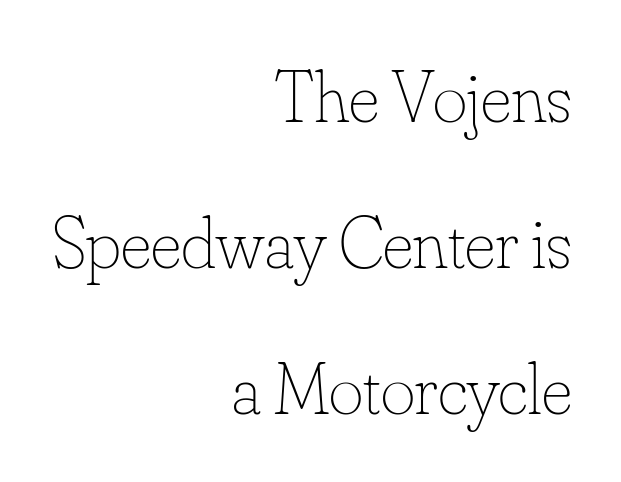
Does the copy run flush right? Yes — the right margin is perfectly even. This is roman type, the default non-slanted kind. Varying glyph widths throughout — classic text-font behaviour. Plain, unruled lines of type. The line texture is even and compact thanks to regular tracking. Stroke thickness stays within the range of a standard reading face or lighter.
